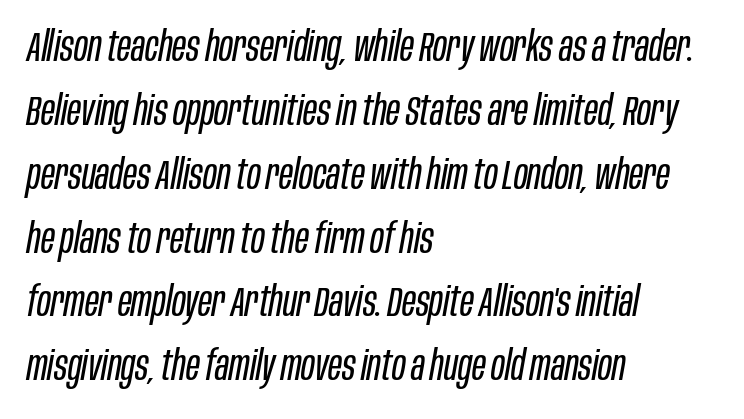
The image shows 42 px regular-weight, condensed type, italic (leaning right); set left-aligned, normal line spacing (1.52x), normal letter spacing, not underlined; low stroke contrast and a large x-height.
